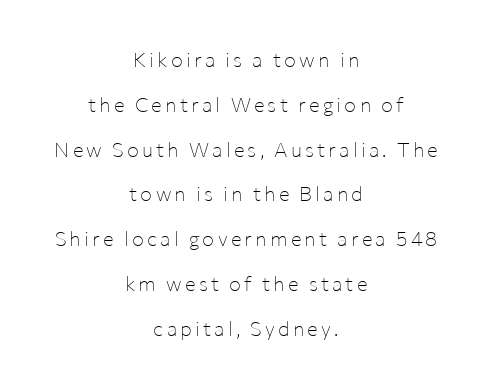
The font's upright variant was chosen for this text. A student would call this center alignment; a typographer would say set centered. Honestly, the rows look like they've been pulled way apart. The strokes carry an ordinary text weight at most. A clean baseline with only descenders dipping below it.
